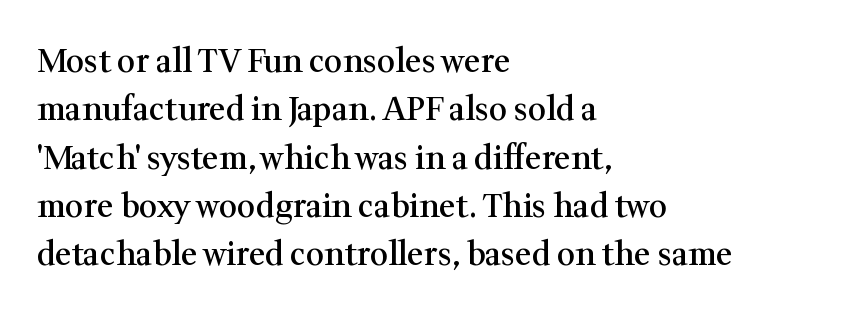
{"serif": "yes", "italic": "no", "bold": "semi", "weight": "semibold", "width": "normal", "stroke_contrast": "medium", "x_height": "medium", "monospaced": "no", "underline": "no", "align": "left", "line_spacing": "normal", "line_spacing_ratio": 1.51, "letter_spacing": "normal", "letter_spacing_em": 0.0, "glyph_px": 32}
